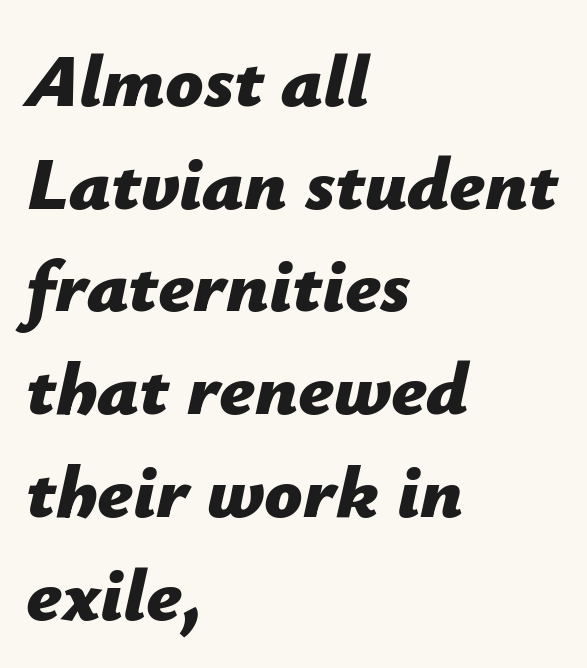
{"italic": "yes", "lean": "right", "slant_degrees": 12, "bold": "yes", "weight": "bold", "width": "normal", "stroke_contrast": "low", "x_height": "medium", "monospaced": "no", "underline": "no", "align": "left", "line_spacing": "normal", "line_spacing_ratio": 1.37, "letter_spacing": "normal", "letter_spacing_em": 0.0, "glyph_px": 75}
